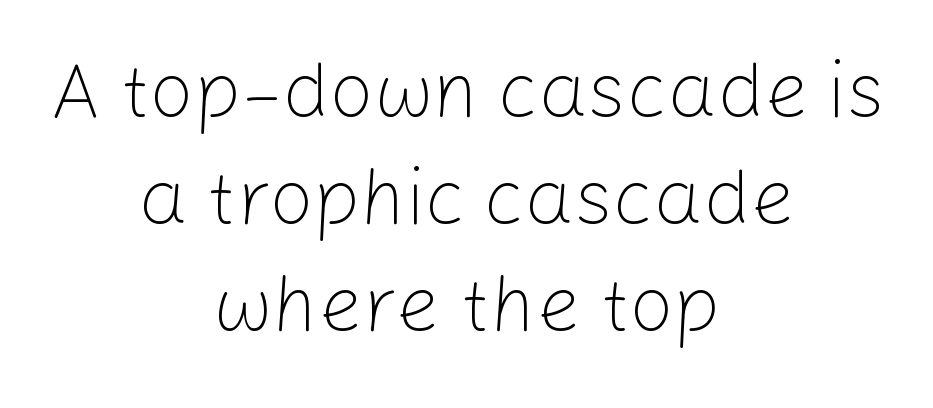
The tracking reads as untouched default to a designer's eye. Line starts and ends both wander, symmetrically. The passage shown stacks its lines at a standard gap. Here the designer chose a conventional face with non-uniform glyph widths. Style check: upright. Descenders are the only things crossing below the line.
